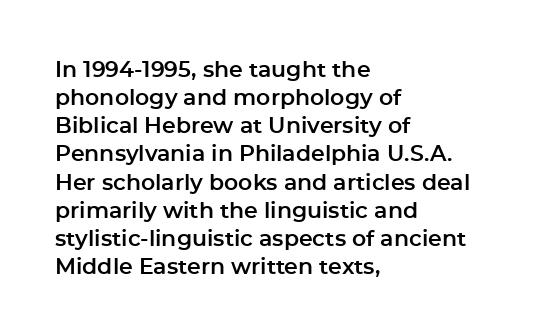
The image shows 22 px text type, upright; set left-aligned, normal line spacing (1.28x), normal letter spacing, not underlined.
